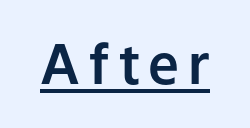
Q: Is the text italic (slanted)? A: No, it is upright.
Q: Is the typeface a serif or a sans-serif typeface? A: Sans-serif.
Q: Is the text underlined? A: Yes.
Q: Width (condensed, normal, or wide)? A: Normal.
Q: Stroke contrast? A: Low.
Q: x-height? A: Medium.
Q: Monospaced? A: No.
